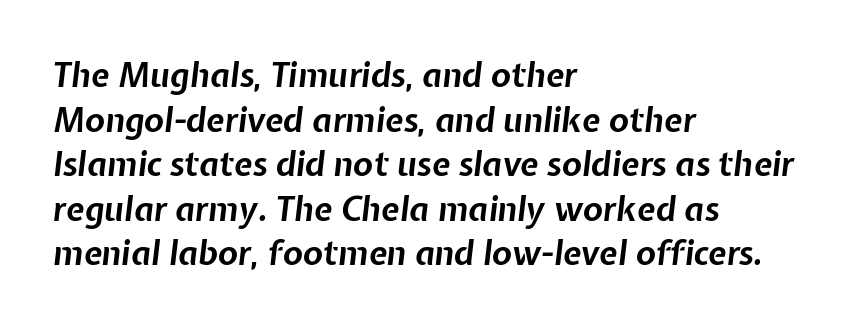
The image shows 33 px bold type, italic (leaning right); set left-aligned, normal line spacing (1.35x), normal letter spacing, not underlined; low stroke contrast and a medium x-height.
